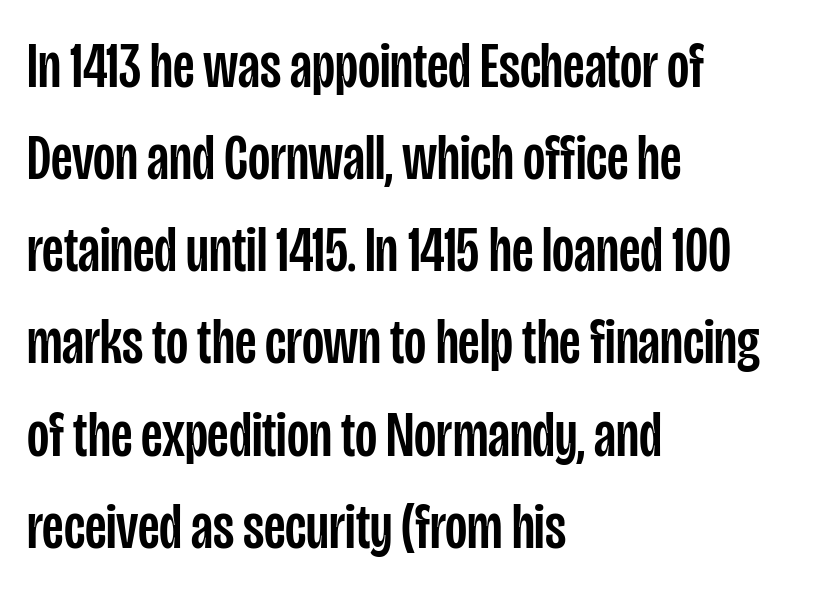
In terms of letterspacing, this is plain default setting. You can tell it's not italic because the verticals are truly vertical. The specimen omits any rule beneath the text block's lines. Leftover space on each line is placed entirely after the last word. Is there much room between lines? A standard amount, neither cramped nor airy. Serifs: no, the terminals of the letterforms are clean.
